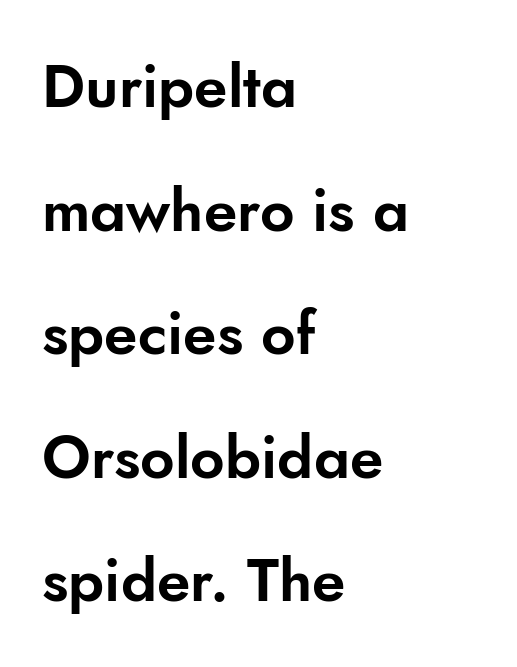
The image shows 60 px sans-serif type, upright; set left-aligned, loose line spacing (2.06x), normal letter spacing, not underlined; low stroke contrast and a small x-height.
